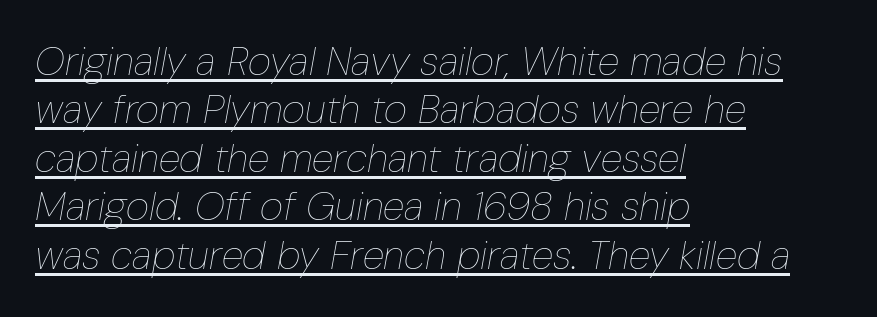
The image shows 40 px thin, condensed type, italic (leaning right); set left-aligned, line spacing 1.21x, normal letter spacing, underlined; low stroke contrast and a medium x-height.
